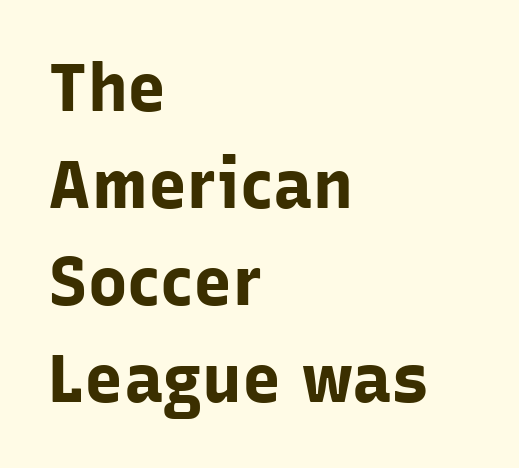
{"serif": "no", "italic": "no", "bold": "yes", "weight": "bold", "width": "normal", "stroke_contrast": "low", "x_height": "medium", "monospaced": "no", "underline": "no", "align": "left", "line_spacing": "normal", "line_spacing_ratio": 1.47, "letter_spacing": "normal", "letter_spacing_em": 0.0, "glyph_px": 66}
